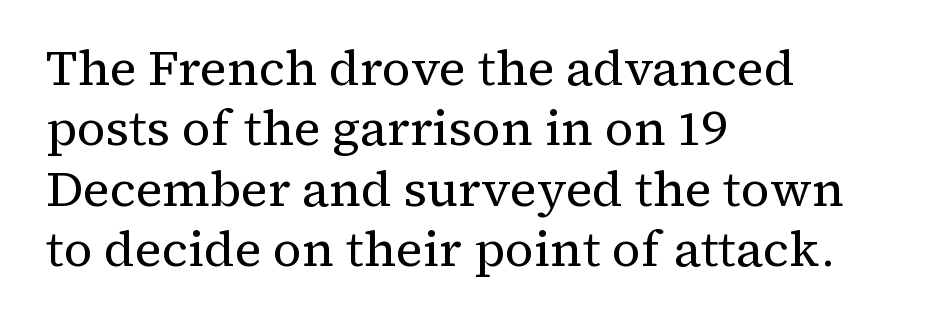
Q: Is the text bold? A: No.
Q: Is the text italic (slanted)? A: No, it is upright.
Q: Is the typeface a serif or a sans-serif typeface? A: Serif.
Q: Is the text underlined? A: No.
Q: How is the paragraph aligned? A: Left-aligned.
Q: Is the spacing between letters normal or unusually wide? A: Normal.
Q: Width (condensed, normal, or wide)? A: Normal.
Q: Stroke contrast? A: Medium.
Q: x-height? A: Medium.
Q: Monospaced? A: No.
